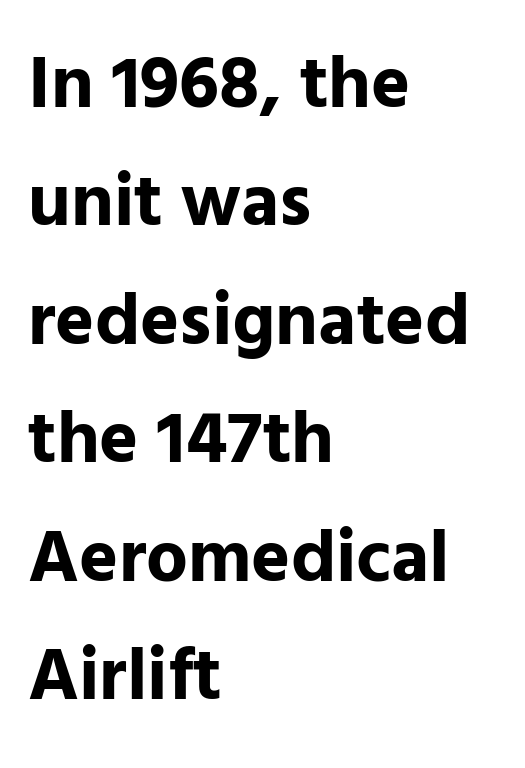
This rendering leaves character spacing at its baseline value. Font category for this specimen: sans-serif. Thick stems and heavy bowls — unmistakably bold. Italic? Not at all — the glyphs are vertical. Typeset ragged right — the left edge is the straight one. Think of a printed novel: that variable character pitch is what you see here.
